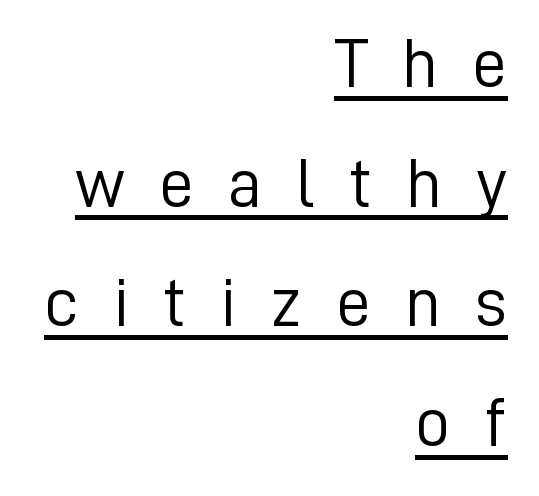
{"serif": "no", "italic": "no", "bold": "no", "weight": "light", "width": "normal", "stroke_contrast": "low", "x_height": "medium", "monospaced": "no", "underline": "yes", "align": "right", "line_spacing_ratio": 1.71, "letter_spacing": "wide", "letter_spacing_em": 0.48, "glyph_px": 70}
